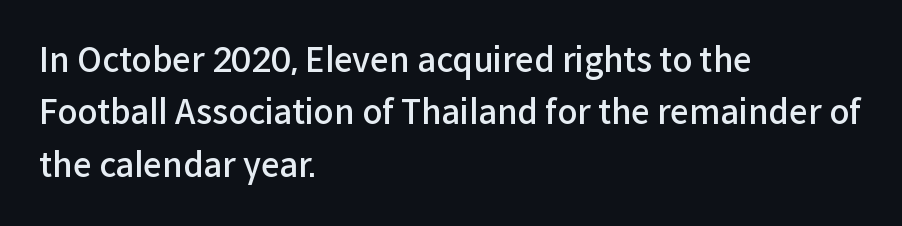
{"serif": "no", "italic": "no", "bold": "semi", "weight": "semibold", "width": "normal", "stroke_contrast": "low", "x_height": "medium", "monospaced": "no", "underline": "no", "align": "left", "line_spacing": "normal", "line_spacing_ratio": 1.59, "letter_spacing": "normal", "letter_spacing_em": 0.0, "glyph_px": 33}
